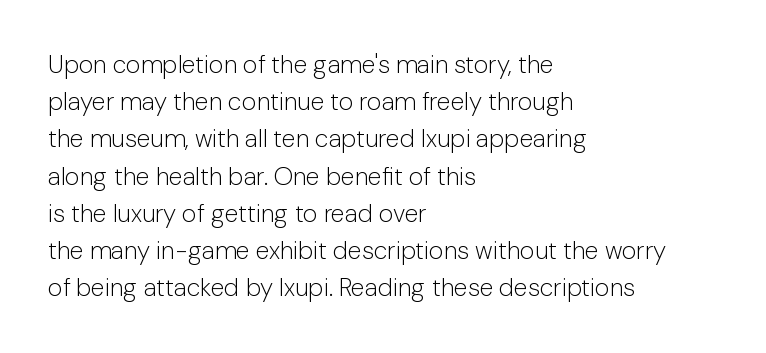
Each new line begins a customary step beneath the previous one. In CSS terms this would be text-align: left. Every character sits straight up, as roman type does. Inter-character spacing is left at the font's built-in metrics.
